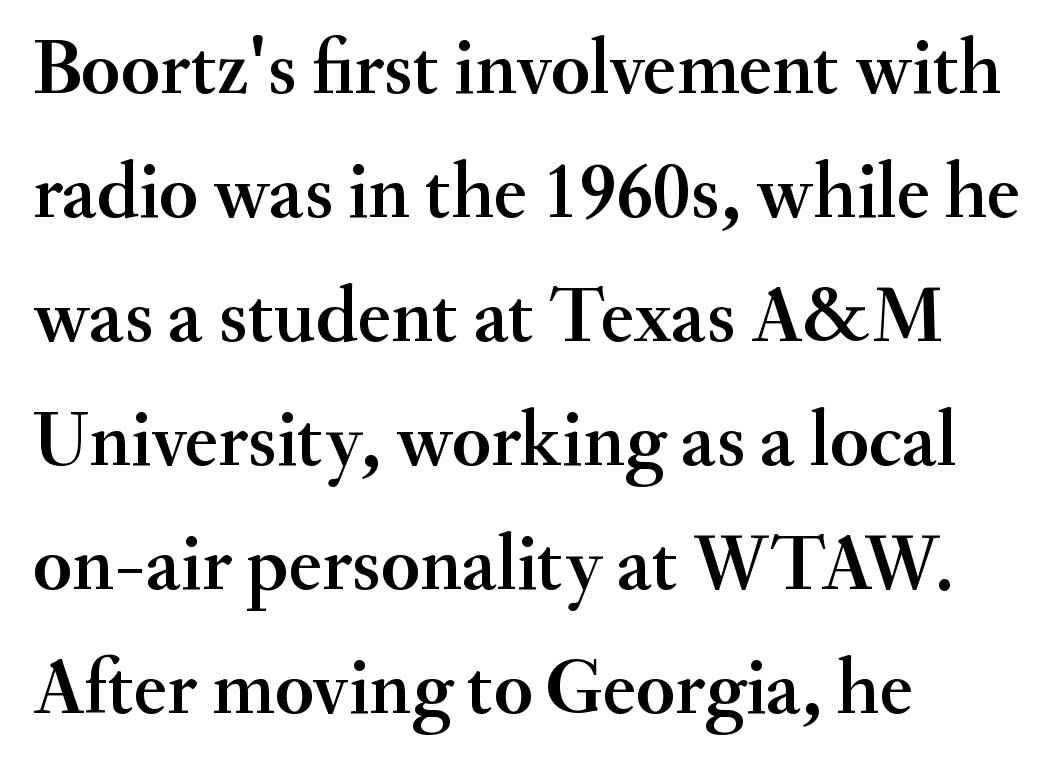
Q: Is the text italic (slanted)? A: No, it is upright.
Q: Is the typeface a serif or a sans-serif typeface? A: Serif.
Q: Is the text underlined? A: No.
Q: How is the paragraph aligned? A: Left-aligned.
Q: Is the spacing between letters normal or unusually wide? A: Normal.
Q: Is the spacing between lines tight, normal or loose? A: Normal.
Q: Width (condensed, normal, or wide)? A: Normal.
Q: Stroke contrast? A: Medium.
Q: x-height? A: Small.
Q: Monospaced? A: No.
